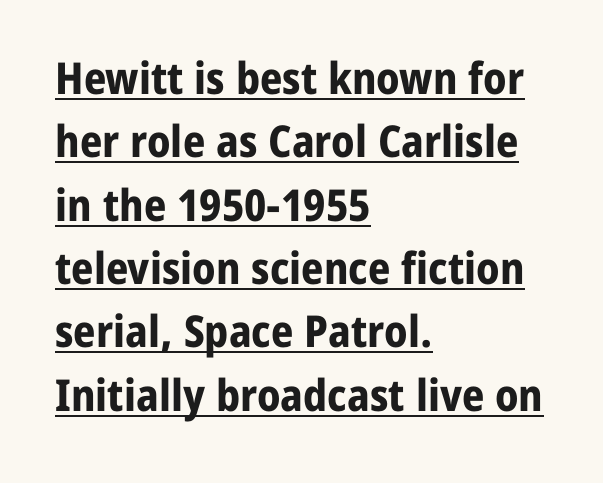
{"serif": "no", "italic": "no", "bold": "yes", "weight": "bold", "width": "normal", "stroke_contrast": "low", "x_height": "medium", "monospaced": "no", "underline": "yes", "align": "left", "line_spacing": "normal", "line_spacing_ratio": 1.44, "letter_spacing": "normal", "letter_spacing_em": 0.0, "glyph_px": 44}
